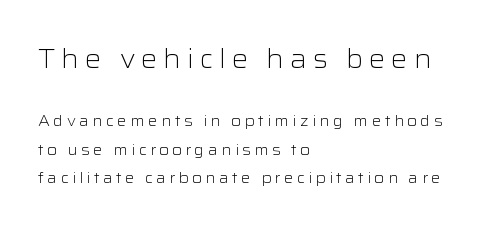
{"italic": "no", "bold": "no", "underline": "no", "align": "left", "line_spacing": "loose", "line_spacing_ratio": 1.9, "letter_spacing": "wide", "letter_spacing_em": 0.22, "larger_block": "first", "size_ratio": 1.73, "glyph_px": 26}
